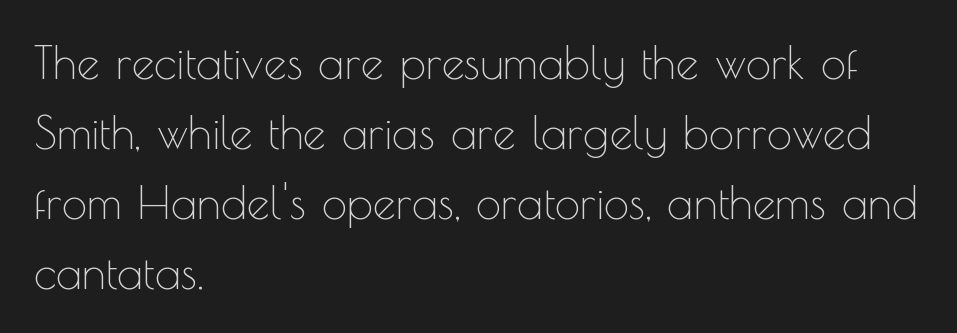
{"serif": "no", "italic": "no", "bold": "no", "weight": "thin", "width": "normal", "x_height": "small", "monospaced": "no", "underline": "no", "align": "left", "line_spacing": "normal", "line_spacing_ratio": 1.52, "letter_spacing": "normal", "letter_spacing_em": 0.0, "glyph_px": 46}
